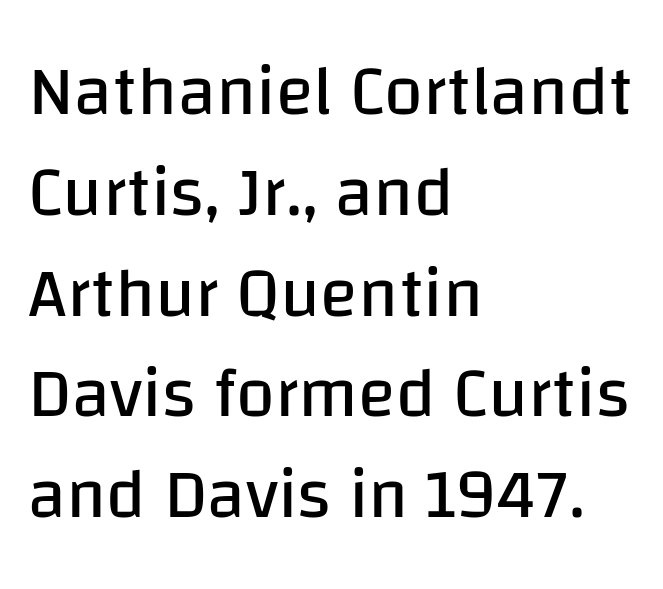
Q: Is the text bold? A: No.
Q: Is the text italic (slanted)? A: No, it is upright.
Q: Is the typeface a serif or a sans-serif typeface? A: Sans-serif.
Q: Is the text underlined? A: No.
Q: How is the paragraph aligned? A: Left-aligned.
Q: Is the spacing between letters normal or unusually wide? A: Normal.
Q: Is the spacing between lines tight, normal or loose? A: Normal.
Q: Width (condensed, normal, or wide)? A: Normal.
Q: Stroke contrast? A: Low.
Q: x-height? A: Large.
Q: Monospaced? A: No.
